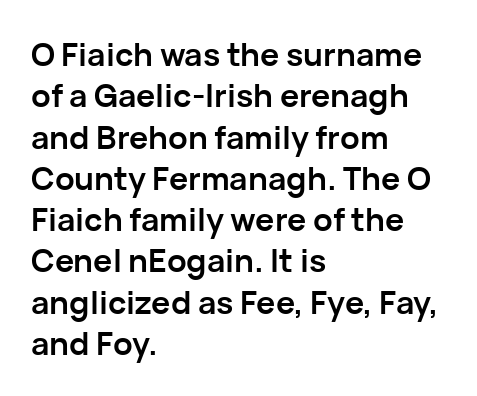
The image shows 32 px semibold sans-serif type, upright; set left-aligned, normal line spacing (1.29x), normal letter spacing, not underlined; low stroke contrast and a medium x-height.
